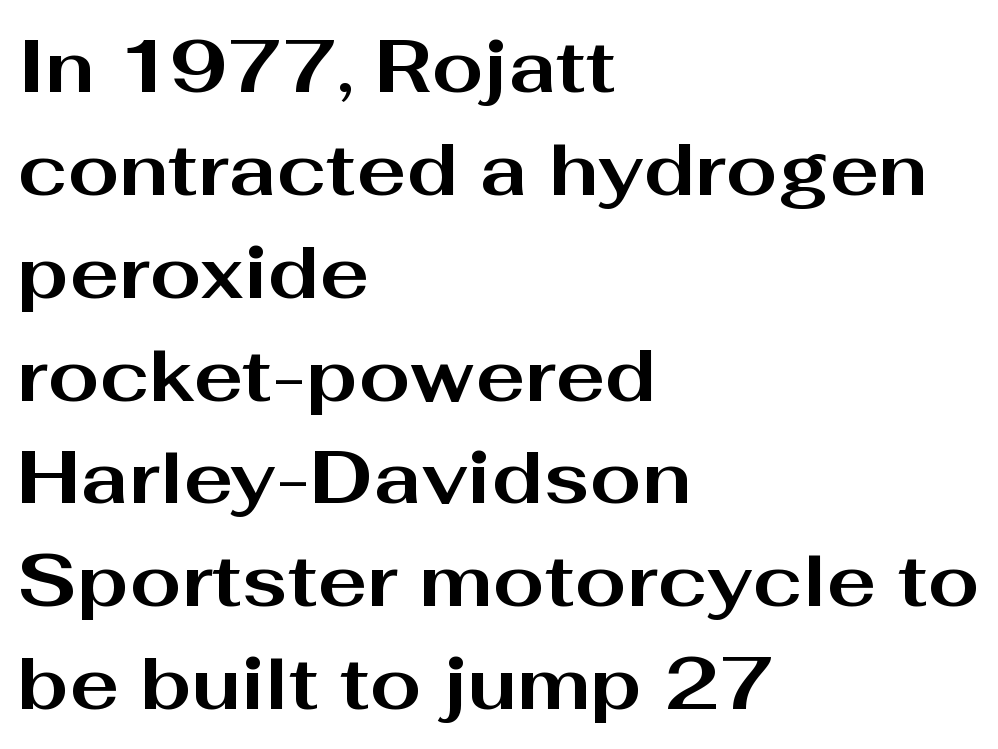
{"serif": "no", "italic": "no", "bold": "yes", "weight": "bold", "width": "wide", "stroke_contrast": "medium", "x_height": "medium", "monospaced": "no", "underline": "no", "align": "left", "line_spacing": "normal", "line_spacing_ratio": 1.39, "letter_spacing": "normal", "letter_spacing_em": 0.0, "glyph_px": 74}
